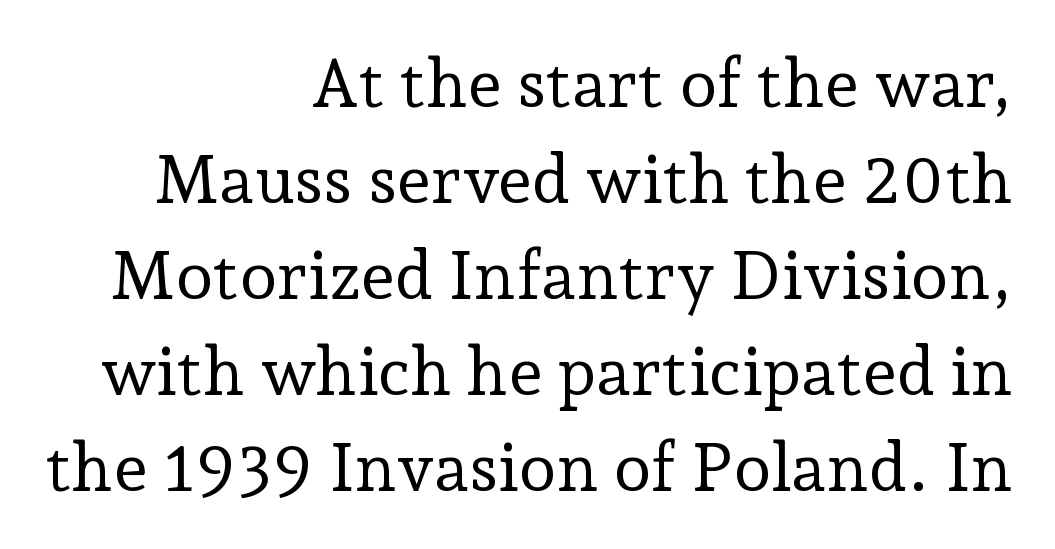
The passage shown is typed in a proportional face where columns would drift. The typeface chosen for these lines features serifs. It's the straight-up-and-down kind of type. The characters are drawn with everyday or finer stroke widths. Students, observe: this is what conventionally led text looks like. This sample is right-justified, so line beginnings fall wherever the words allow.
